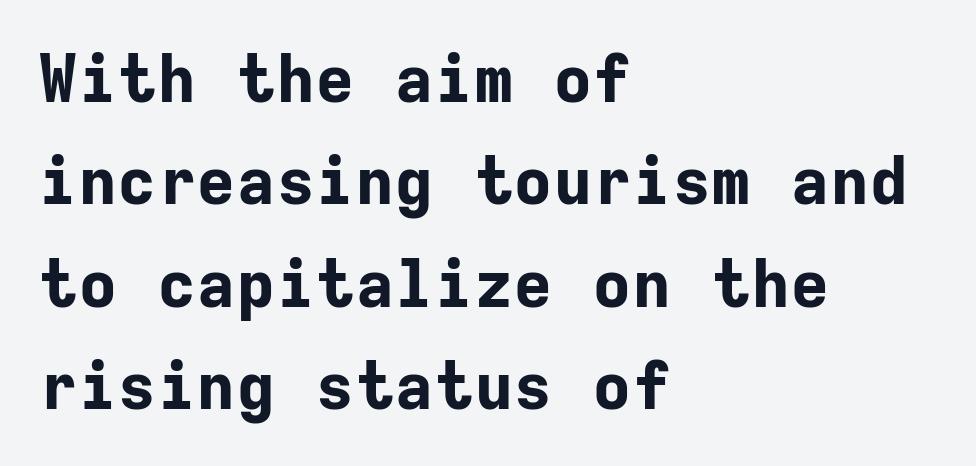
Q: Is the text bold? A: Yes.
Q: Is the text italic (slanted)? A: No, it is upright.
Q: Is the typeface a serif or a sans-serif typeface? A: Sans-serif.
Q: Is the text underlined? A: No.
Q: How is the paragraph aligned? A: Left-aligned.
Q: Is the spacing between letters normal or unusually wide? A: Normal.
Q: Is the spacing between lines tight, normal or loose? A: Normal.
Q: Width (condensed, normal, or wide)? A: Normal.
Q: Stroke contrast? A: Low.
Q: x-height? A: Medium.
Q: Monospaced? A: Yes.
